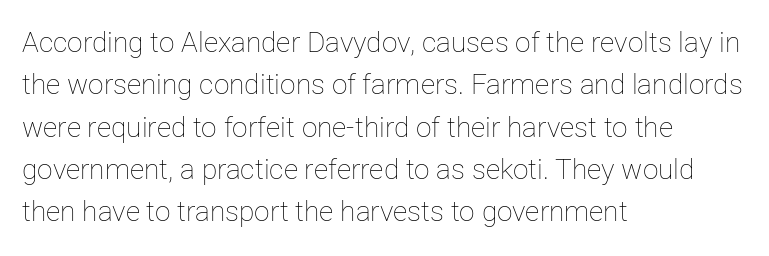
The gaps between neighbouring characters are ordinary and unremarkable. Compared with a centered layout, this one pins lines to the left instead. This sample has the flowing, uneven cadence of proportional lettering. The string is rendered with underlining switched off. These glyphs show unthickened strokes, regular width or finer. This is the regular roman posture of the typeface.
